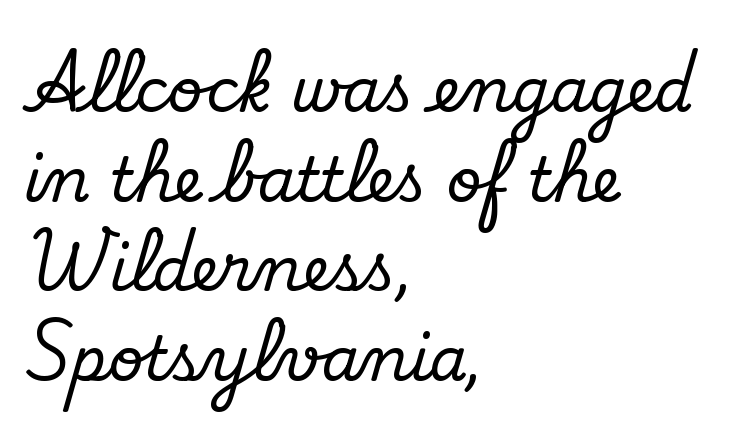
Q: Is the text italic (slanted)? A: Yes.
Q: Is the typeface a serif or a sans-serif typeface? A: Serif.
Q: Is the text underlined? A: No.
Q: How is the paragraph aligned? A: Left-aligned.
Q: Is the spacing between letters normal or unusually wide? A: Normal.
Q: Is the spacing between lines tight, normal or loose? A: Normal.
Q: Width (condensed, normal, or wide)? A: Normal.
Q: Stroke contrast? A: Low.
Q: x-height? A: Small.
Q: Monospaced? A: No.
